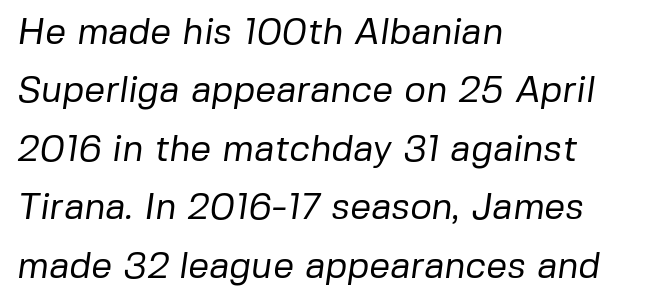
{"serif": "no", "bold": "no", "weight": "regular", "width": "normal", "stroke_contrast": "low", "x_height": "medium", "monospaced": "no", "underline": "no", "align": "left", "line_spacing": "normal", "line_spacing_ratio": 1.58, "letter_spacing": "normal", "letter_spacing_em": 0.0, "glyph_px": 37}
